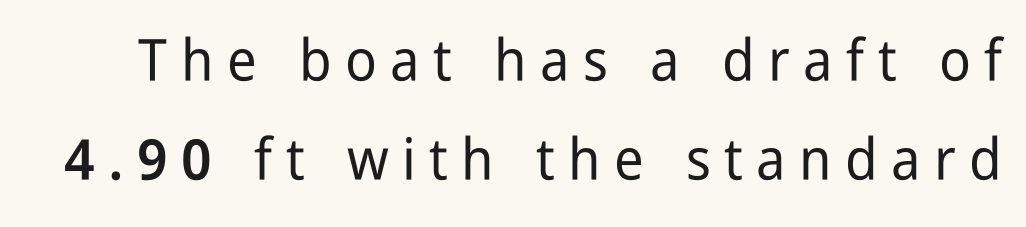
{"serif": "no", "italic": "no", "width": "condensed", "stroke_contrast": "low", "x_height": "medium", "monospaced": "no", "underline": "no", "line_spacing_ratio": 1.71, "letter_spacing": "wide", "letter_spacing_em": 0.23, "glyph_px": 58}
